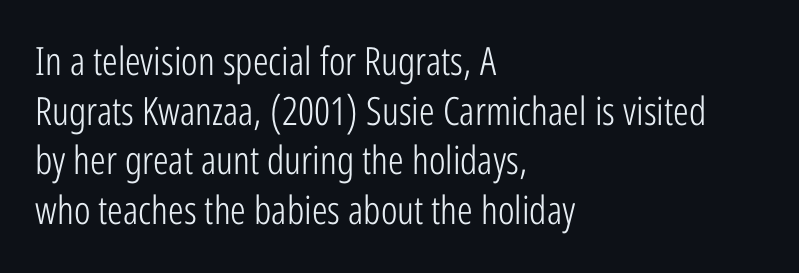
{"serif": "no", "italic": "no", "bold": "no", "weight": "light", "width": "condensed", "stroke_contrast": "low", "x_height": "medium", "monospaced": "no", "underline": "no", "align": "left", "line_spacing": "normal", "line_spacing_ratio": 1.27, "letter_spacing": "normal", "letter_spacing_em": 0.0, "glyph_px": 39}
